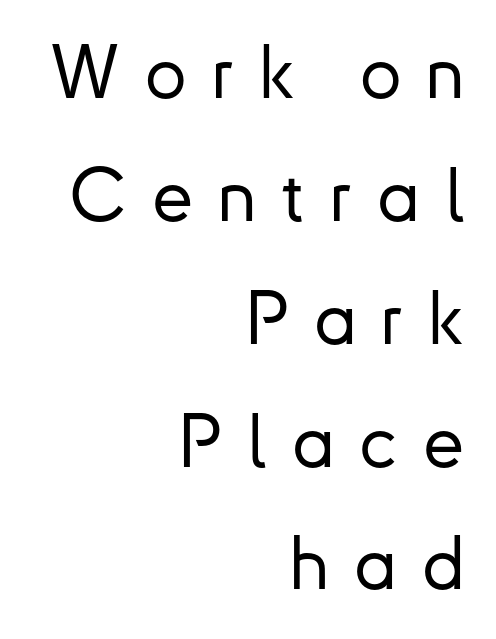
{"serif": "no", "italic": "no", "width": "normal", "stroke_contrast": "low", "x_height": "small", "monospaced": "no", "underline": "no", "align": "right", "line_spacing": "normal", "line_spacing_ratio": 1.66, "letter_spacing": "wide", "letter_spacing_em": 0.34, "glyph_px": 74}
